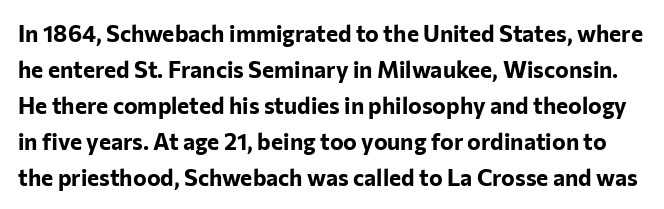
The image shows 23 px bold type, upright; set normal line spacing (1.56x), normal letter spacing, not underlined.
